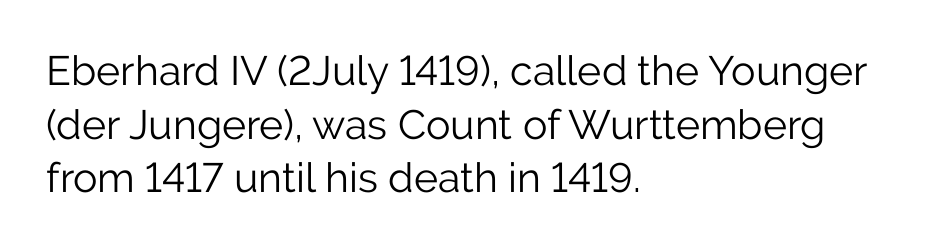
The image shows 41 px light sans-serif type, upright; set left-aligned, normal line spacing (1.31x), normal letter spacing, not underlined; low stroke contrast and a medium x-height.
